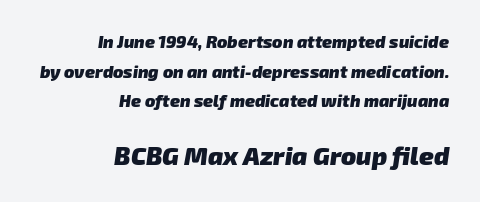
The image shows 25 px bold type; set right-aligned, line spacing 1.74x, normal letter spacing, not underlined; the second (bottom) block is 1.47x larger.
